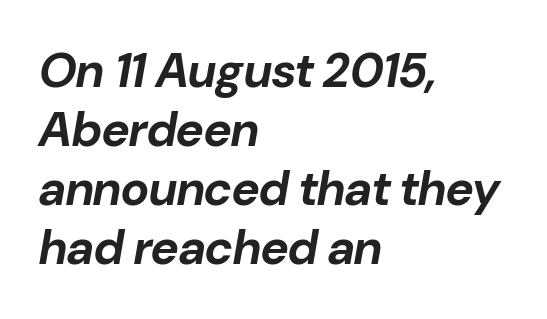
{"italic": "yes", "lean": "right", "slant_degrees": 10, "bold": "yes", "weight": "bold", "width": "normal", "stroke_contrast": "low", "x_height": "medium", "monospaced": "no", "underline": "no", "align": "left", "line_spacing_ratio": 1.23, "letter_spacing": "normal", "letter_spacing_em": 0.0, "glyph_px": 48}
